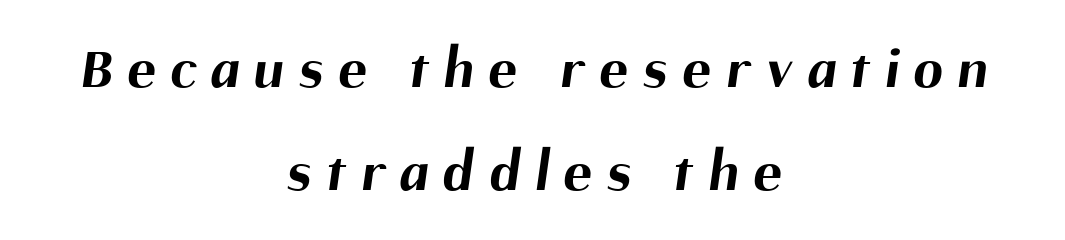
{"serif": "no", "bold": "yes", "weight": "bold", "width": "normal", "stroke_contrast": "medium", "x_height": "medium", "monospaced": "no", "underline": "no", "align": "center", "line_spacing_ratio": 1.74, "letter_spacing": "wide", "letter_spacing_em": 0.26, "glyph_px": 59}
